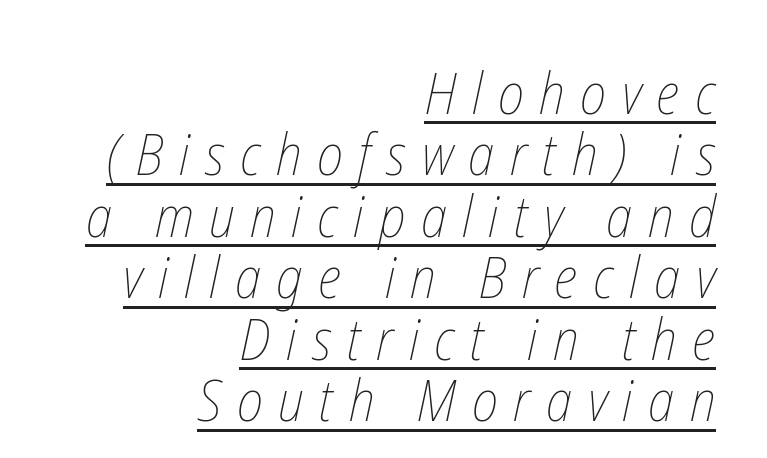
Caption: multi-line text, flush right, ragged left. The rendering uses the underline text-decoration. Note the varied advance widths — an 'i' is clearly narrower than an 'm'. If you measured baseline to baseline, you'd find a short distance. Ink coverage per letter is moderate at most. The rendering inserts visible extra space after every character.
